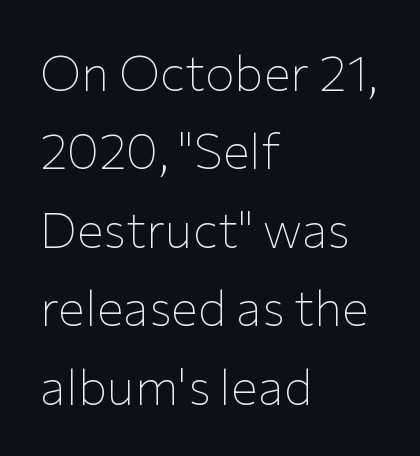
The weight tops out at a normal text grade. The block of text has a typical density, with ordinary space between rows. Descenders hang freely into open space. The rendering anchors every line to the left-hand side. The axis of the letterforms is exactly vertical. Think of a printed novel: that variable character pitch is what you see here.
